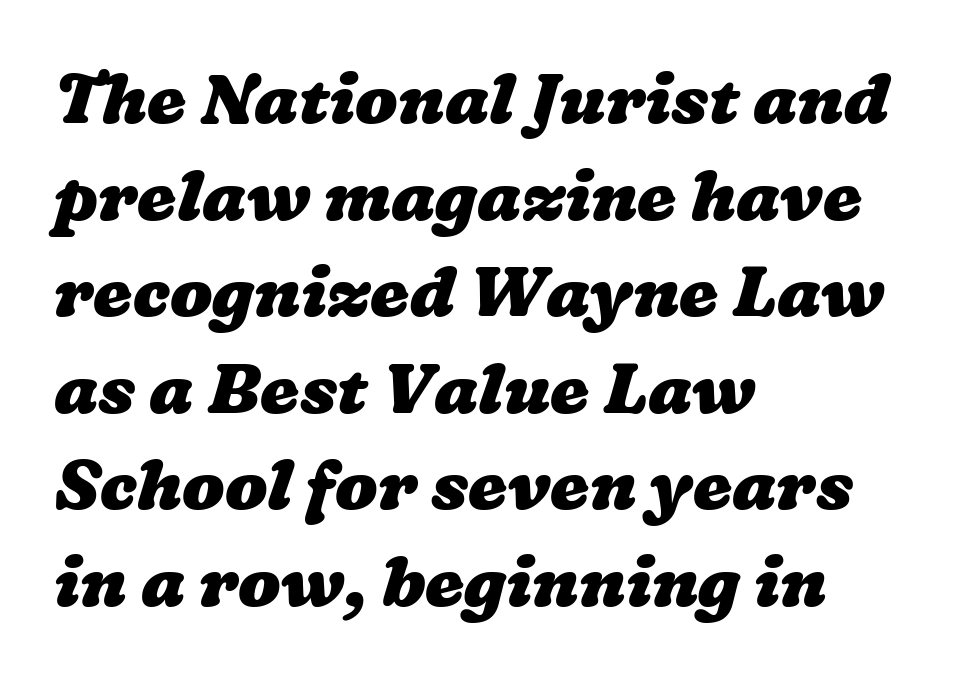
{"bold": "yes", "weight": "heavy", "width": "wide", "stroke_contrast": "low", "x_height": "medium", "monospaced": "no", "underline": "no", "align": "left", "line_spacing": "normal", "line_spacing_ratio": 1.38, "letter_spacing": "normal", "letter_spacing_em": 0.0, "glyph_px": 70}
